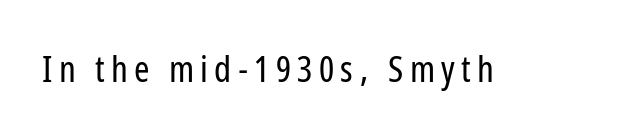
Q: Is the text bold? A: No.
Q: Is the text italic (slanted)? A: No, it is upright.
Q: Is the typeface a serif or a sans-serif typeface? A: Sans-serif.
Q: Is the text underlined? A: No.
Q: Width (condensed, normal, or wide)? A: Condensed.
Q: Stroke contrast? A: Low.
Q: x-height? A: Medium.
Q: Monospaced? A: No.
